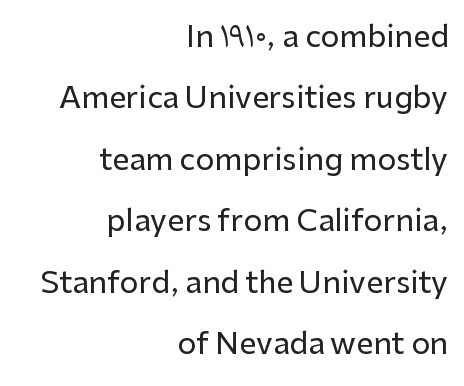
The image shows 30 px sans-serif type, upright; set right-aligned, loose line spacing (2.05x), normal letter spacing, not underlined; low stroke contrast and a medium x-height.
